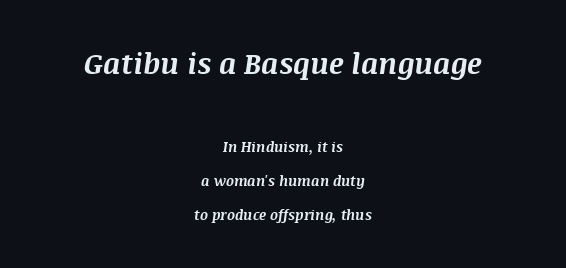
Q: Is the text bold? A: Yes.
Q: Is the text italic (slanted)? A: Yes, it leans right by about 8 degrees.
Q: Is the text underlined? A: No.
Q: How is the paragraph aligned? A: Centered.
Q: Is the spacing between letters normal or unusually wide? A: Normal.
Q: Is the spacing between lines tight, normal or loose? A: Loose.
Q: Which block of text is set in a larger size, the first (top) or the second (bottom)? A: The first (top) one.
Q: Width (condensed, normal, or wide)? A: Normal.
Q: Stroke contrast? A: Medium.
Q: x-height? A: Large.
Q: Monospaced? A: No.
